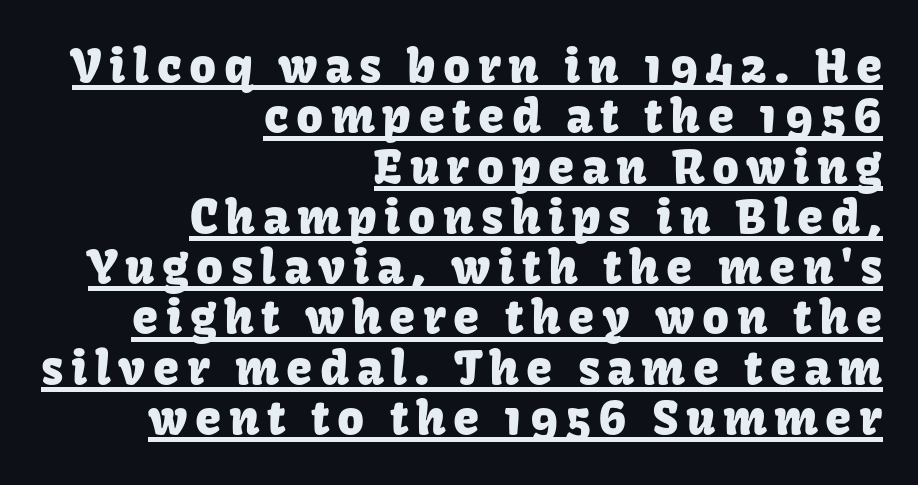
The image shows 47 px sans-serif type, upright; set right-aligned, tight line spacing (1.07x), underlined; low stroke contrast and a medium x-height.
